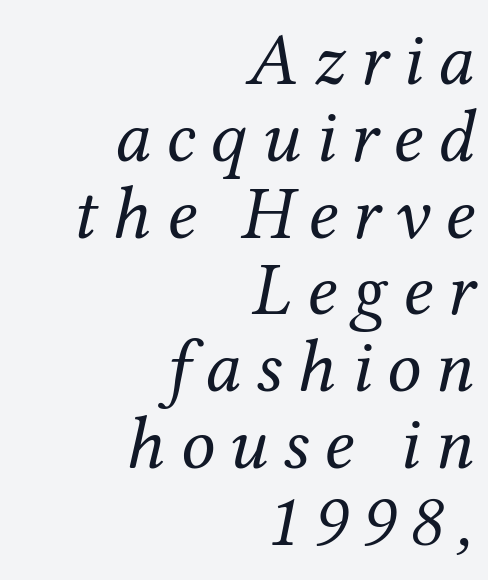
Q: Is the text bold? A: No.
Q: Is the text italic (slanted)? A: Yes, it leans right by about 12 degrees.
Q: Is the typeface a serif or a sans-serif typeface? A: Serif.
Q: Is the text underlined? A: No.
Q: How is the paragraph aligned? A: Right-aligned.
Q: Is the spacing between lines tight, normal or loose? A: Tight.
Q: Width (condensed, normal, or wide)? A: Normal.
Q: Stroke contrast? A: Medium.
Q: x-height? A: Medium.
Q: Monospaced? A: No.
